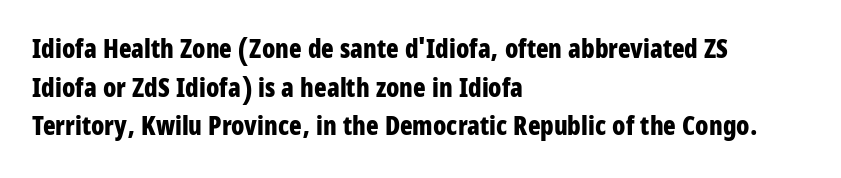
Q: Is the text bold? A: Yes.
Q: Is the text italic (slanted)? A: No, it is upright.
Q: Is the text underlined? A: No.
Q: How is the paragraph aligned? A: Left-aligned.
Q: Is the spacing between letters normal or unusually wide? A: Normal.
Q: Is the spacing between lines tight, normal or loose? A: Normal.
